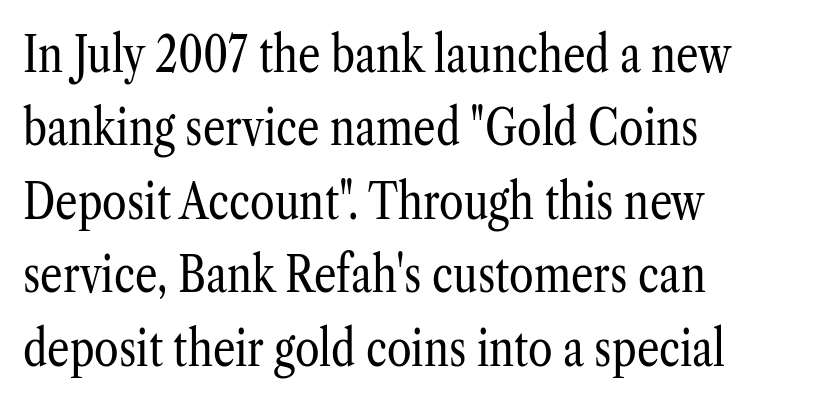
Q: Is the text bold? A: No.
Q: Is the text italic (slanted)? A: No, it is upright.
Q: Is the typeface a serif or a sans-serif typeface? A: Serif.
Q: Is the text underlined? A: No.
Q: How is the paragraph aligned? A: Left-aligned.
Q: Is the spacing between letters normal or unusually wide? A: Normal.
Q: Is the spacing between lines tight, normal or loose? A: Normal.
Q: Width (condensed, normal, or wide)? A: Condensed.
Q: Stroke contrast? A: Low.
Q: x-height? A: Medium.
Q: Monospaced? A: No.
